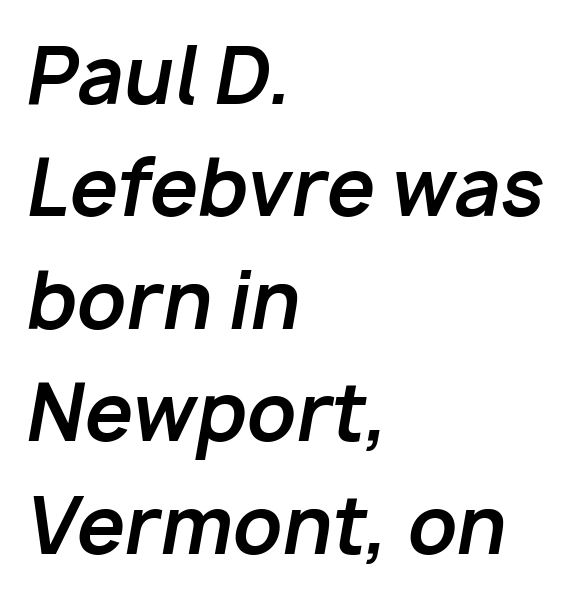
{"italic": "yes", "lean": "right", "slant_degrees": 10, "bold": "yes", "weight": "bold", "width": "normal", "stroke_contrast": "low", "x_height": "medium", "monospaced": "no", "underline": "no", "align": "left", "line_spacing": "normal", "line_spacing_ratio": 1.46, "letter_spacing": "normal", "letter_spacing_em": 0.0, "glyph_px": 77}
